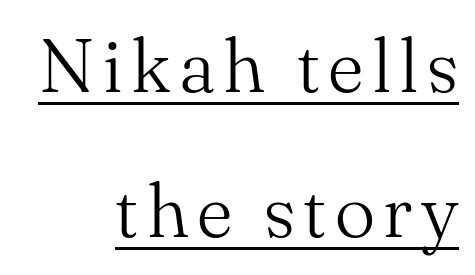
The image shows 76 px light serif type, upright; set right-aligned, loose line spacing (1.91x), underlined; medium stroke contrast and a small x-height.
